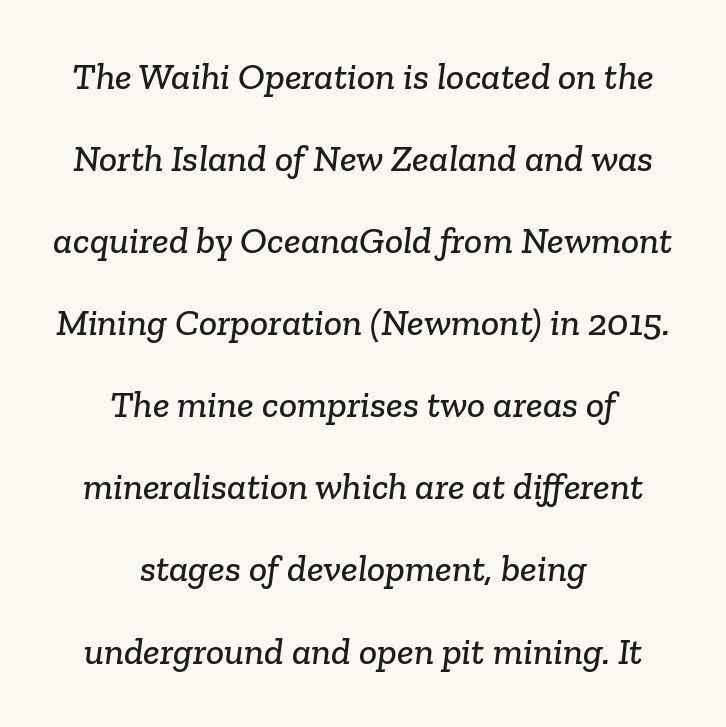
{"serif": "yes", "width": "normal", "stroke_contrast": "low", "x_height": "medium", "monospaced": "no", "underline": "no", "align": "center", "line_spacing": "loose", "line_spacing_ratio": 2.16, "letter_spacing": "normal", "letter_spacing_em": 0.0, "glyph_px": 38}
